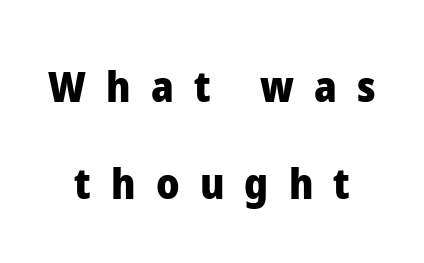
Emphasis by weight is at full strength: bold. Is the letter spacing exaggerated? Yes — the characters are pushed far apart. Is there much room between lines? Yes — plenty of vertical air separates them. Posture: upright roman. Think of a printed novel: that variable character pitch is what you see here. Anything drawn beneath the words? Only blank space.
